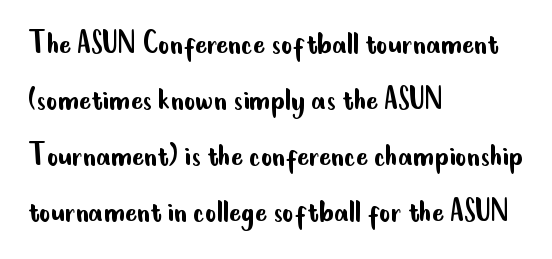
{"serif": "no", "italic": "no", "bold": "no", "weight": "regular", "width": "condensed", "stroke_contrast": "low", "x_height": "small", "monospaced": "no", "underline": "no", "align": "left", "line_spacing": "normal", "line_spacing_ratio": 1.6, "letter_spacing": "normal", "letter_spacing_em": 0.0, "glyph_px": 35}
